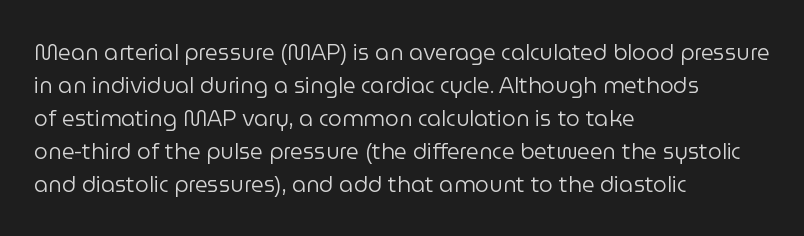
{"italic": "no", "bold": "no", "underline": "no", "align": "left", "line_spacing": "normal", "line_spacing_ratio": 1.5, "letter_spacing": "normal", "letter_spacing_em": 0.0, "glyph_px": 22}
